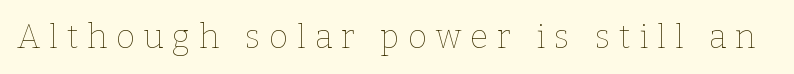
{"italic": "no", "bold": "no", "weight": "thin", "width": "normal", "stroke_contrast": "low", "x_height": "medium", "monospaced": "no", "underline": "no", "letter_spacing": "wide", "letter_spacing_em": 0.27, "glyph_px": 33}
